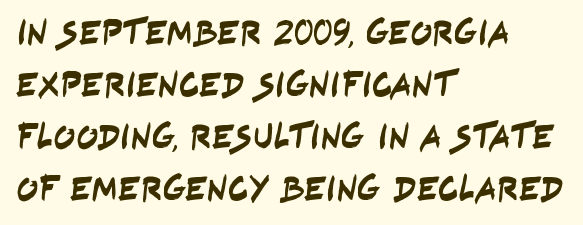
{"serif": "no", "width": "condensed", "stroke_contrast": "low", "x_height": "large", "monospaced": "no", "underline": "no", "align": "left", "line_spacing": "normal", "line_spacing_ratio": 1.44, "letter_spacing": "normal", "letter_spacing_em": 0.0, "glyph_px": 36}
